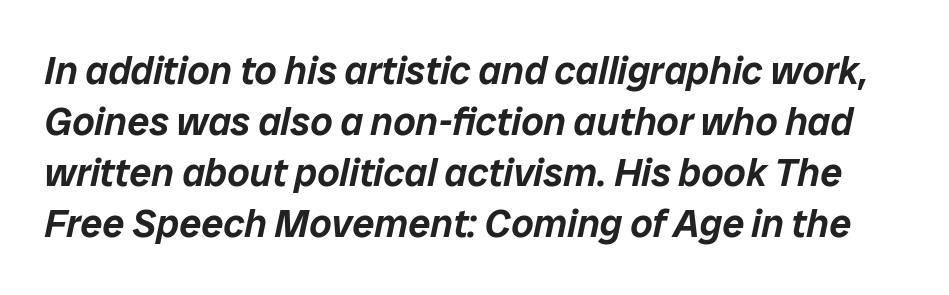
{"italic": "yes", "lean": "right", "slant_degrees": 12, "width": "normal", "stroke_contrast": "low", "x_height": "medium", "monospaced": "no", "underline": "no", "line_spacing": "normal", "line_spacing_ratio": 1.31, "letter_spacing": "normal", "letter_spacing_em": 0.0, "glyph_px": 39}
